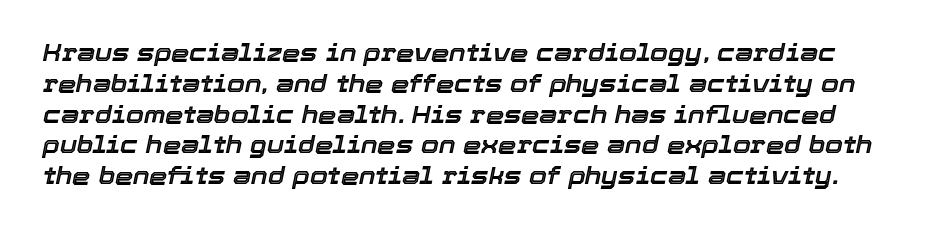
When letters slant like this, we call the style italic. Successive baselines arrive at the customary interval. Each row of text sits above clean, open space. There is no visible air inserted between adjacent glyphs.
